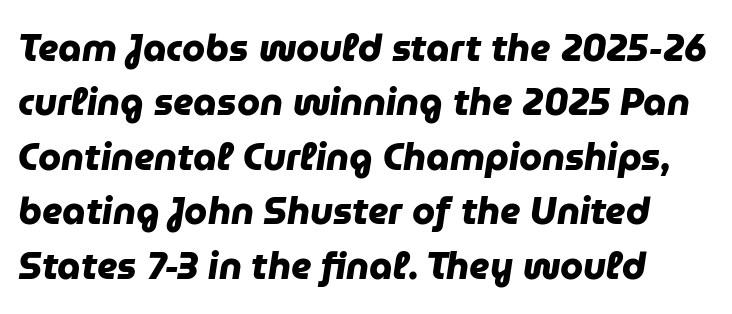
The typeface chosen for these lines omits serifs. Each letter keeps its own natural width here, so spacing adapts to shape. Does extra space separate the letters? No, they use regular spacing. The words here are not underlined.
